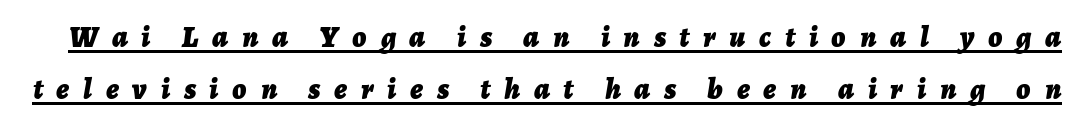
Look at the tracking — it's clearly loosened, letters drifting apart. Underlining? Definitely there. Think of a printed novel: that variable character pitch is what you see here. Chunky letters — that's bold for sure.
